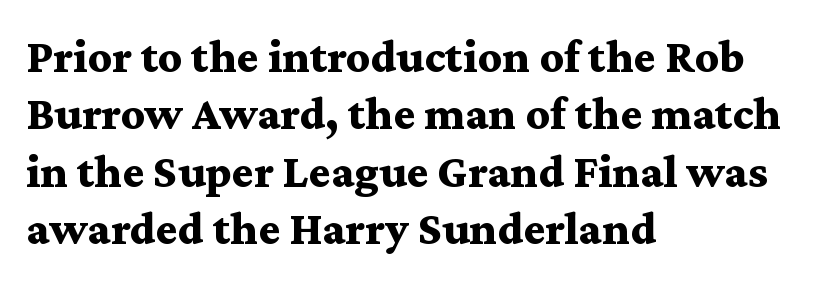
Q: Is the text bold? A: Yes.
Q: Is the text italic (slanted)? A: No, it is upright.
Q: Is the typeface a serif or a sans-serif typeface? A: Serif.
Q: Is the text underlined? A: No.
Q: How is the paragraph aligned? A: Left-aligned.
Q: Is the spacing between letters normal or unusually wide? A: Normal.
Q: Width (condensed, normal, or wide)? A: Wide.
Q: Stroke contrast? A: Medium.
Q: x-height? A: Medium.
Q: Monospaced? A: No.
